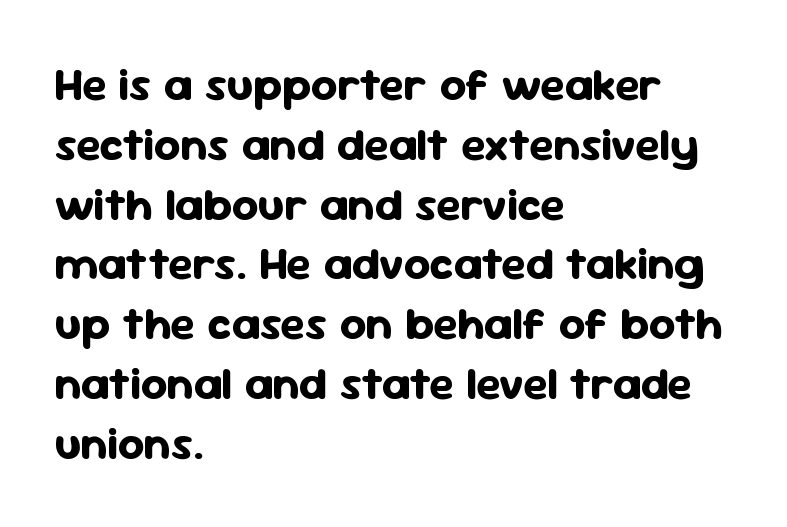
{"serif": "no", "italic": "no", "bold": "yes", "weight": "bold", "width": "normal", "stroke_contrast": "low", "x_height": "medium", "monospaced": "no", "underline": "no", "align": "left", "line_spacing": "normal", "line_spacing_ratio": 1.3, "letter_spacing": "normal", "letter_spacing_em": 0.0, "glyph_px": 46}
